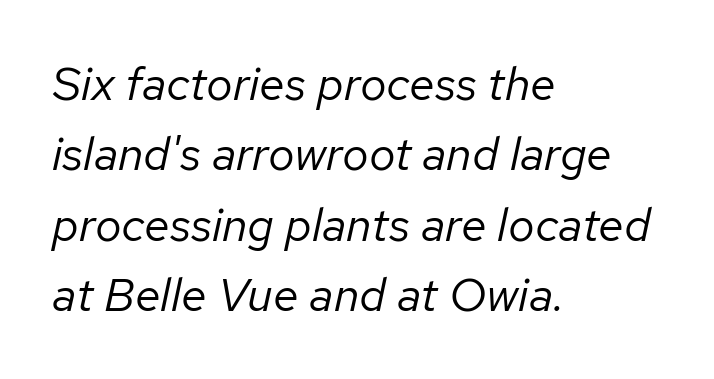
The image shows 47 px regular-weight type, italic (leaning right); set left-aligned, normal line spacing (1.5x), normal letter spacing, not underlined; low stroke contrast and a medium x-height.
